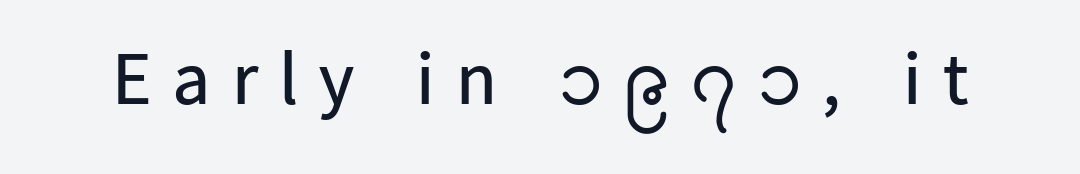
The image shows 75 px regular-weight sans-serif type, upright; set unusually wide letter spacing (+0.28 em), not underlined; low stroke contrast and a medium x-height.
